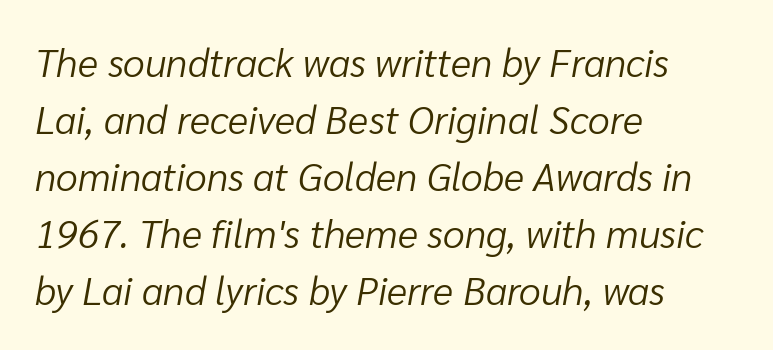
The letterforms sit shoulder to shoulder at normal distance. The face used here has a pronounced slope to its letters. This sample is left-justified, so line endings fall wherever the words run out. Bare-footed words on every line.
